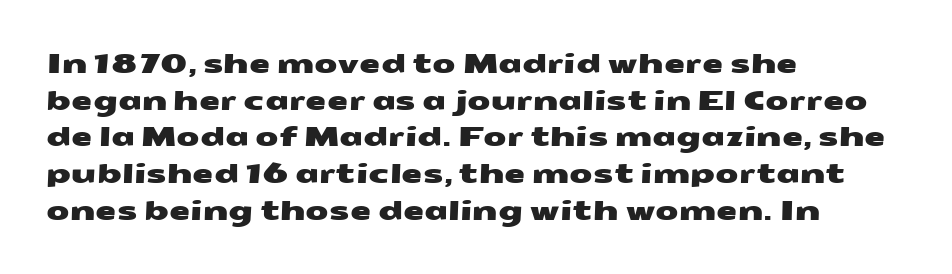
{"underline": "no", "align": "left", "line_spacing": "normal", "line_spacing_ratio": 1.36, "letter_spacing": "normal", "letter_spacing_em": 0.0, "glyph_px": 27}
